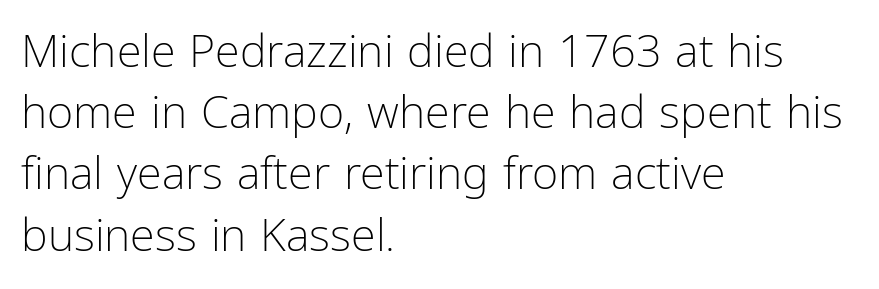
{"serif": "no", "italic": "no", "bold": "no", "weight": "light", "width": "condensed", "stroke_contrast": "low", "x_height": "medium", "monospaced": "no", "underline": "no", "align": "left", "line_spacing": "normal", "line_spacing_ratio": 1.36, "letter_spacing": "normal", "letter_spacing_em": 0.0, "glyph_px": 45}
